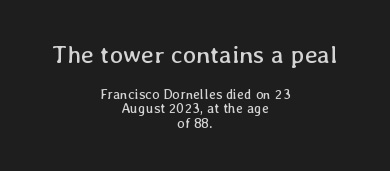
Decoration check: the copy has no underline. Does the leading feel generous? Not at all — it's pinched. Italic? Not at all — the glyphs are vertical. The block sitting higher on the canvas is the one with enlarged characters. No extra tracking has been applied to these lines.
